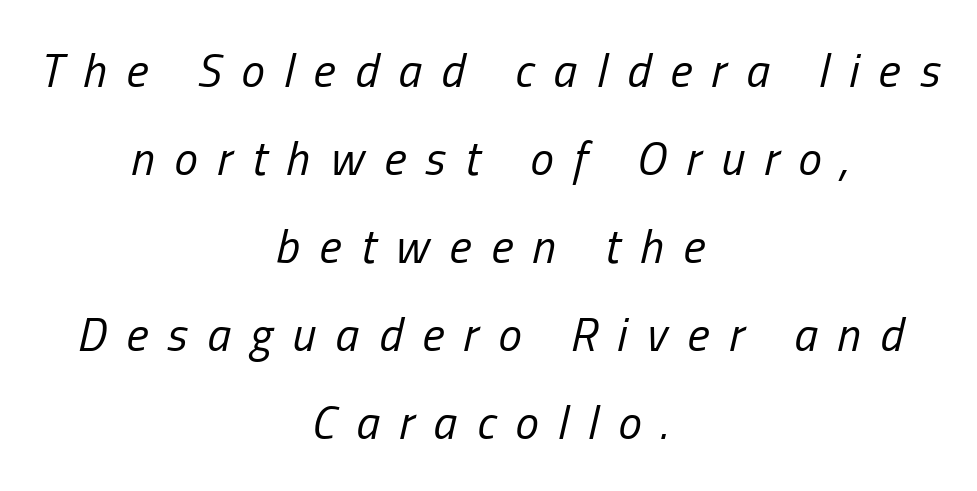
Q: Is the text bold? A: No.
Q: Is the text italic (slanted)? A: Yes, it leans right by about 13 degrees.
Q: Is the text underlined? A: No.
Q: How is the paragraph aligned? A: Centered.
Q: Is the spacing between letters normal or unusually wide? A: Unusually wide.
Q: Width (condensed, normal, or wide)? A: Condensed.
Q: Stroke contrast? A: Low.
Q: x-height? A: Medium.
Q: Monospaced? A: No.
